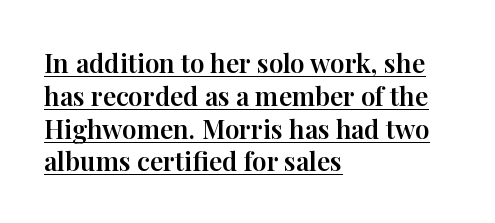
The image shows 26 px text type, upright; set left-aligned, normal line spacing (1.26x), normal letter spacing, underlined.
